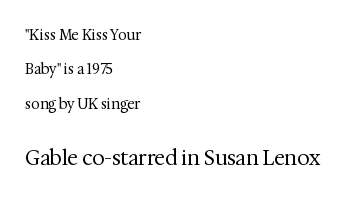
The rendering anchors every line to the left-hand side. The baseline area is clear. Two sizes are in play, and the larger belongs to the second block. Nothing unusual about the tracking: characters are spaced as the font intends. Horizontal bands of white between lines are thick stripes. The characters are drawn with everyday or finer stroke widths.
